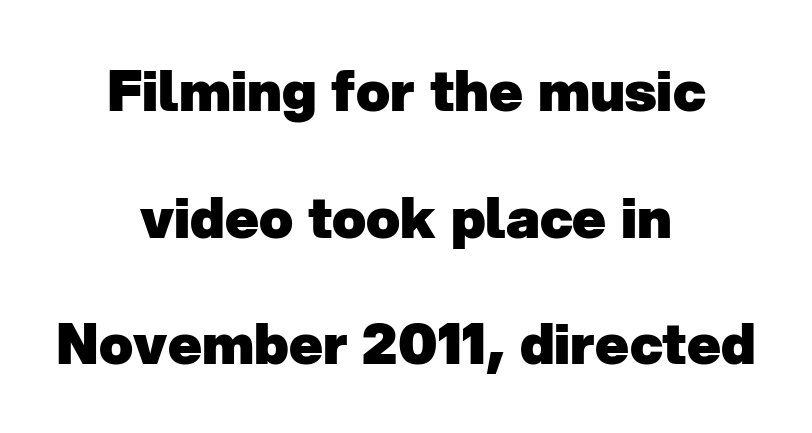
{"serif": "no", "bold": "yes", "weight": "heavy", "width": "normal", "stroke_contrast": "low", "x_height": "medium", "monospaced": "no", "underline": "no", "align": "center", "line_spacing": "loose", "line_spacing_ratio": 2.26, "letter_spacing": "normal", "letter_spacing_em": 0.0, "glyph_px": 56}
